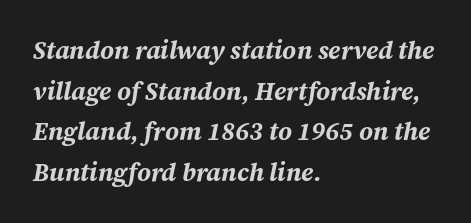
The image shows 25 px bold type, italic (leaning right); set left-aligned, normal line spacing (1.63x), normal letter spacing, not underlined.
